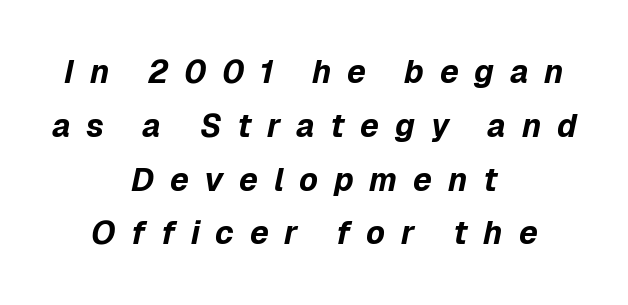
The image shows 32 px bold type, italic (leaning right); set centered, normal line spacing (1.68x), unusually wide letter spacing (+0.49 em), not underlined; low stroke contrast and a medium x-height.
